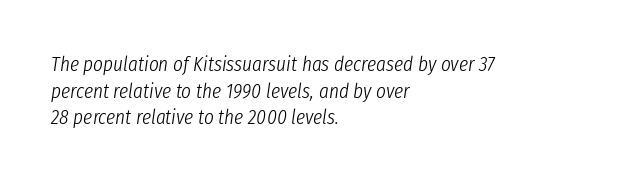
{"italic": "yes", "lean": "right", "slant_degrees": 8, "bold": "no", "underline": "no", "align": "left", "line_spacing": "normal", "line_spacing_ratio": 1.27, "letter_spacing": "normal", "letter_spacing_em": 0.0, "glyph_px": 21}
